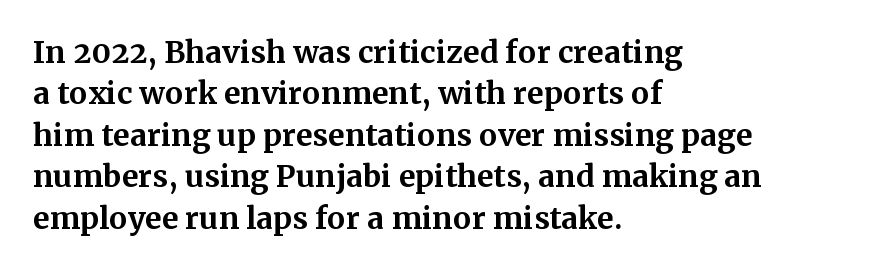
The strokes are fattened all the way to bold. Notice how descenders clear the ascenders below comfortably — that's standard leading. The letters advance in unequal steps, a hallmark of proportional type. The type family on display is of the serif kind. Line beginnings align vertically; line endings do not.
